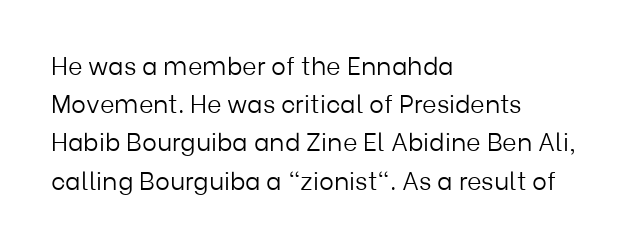
The image shows 25 px text type, upright; set left-aligned, normal line spacing (1.53x), normal letter spacing, not underlined.
